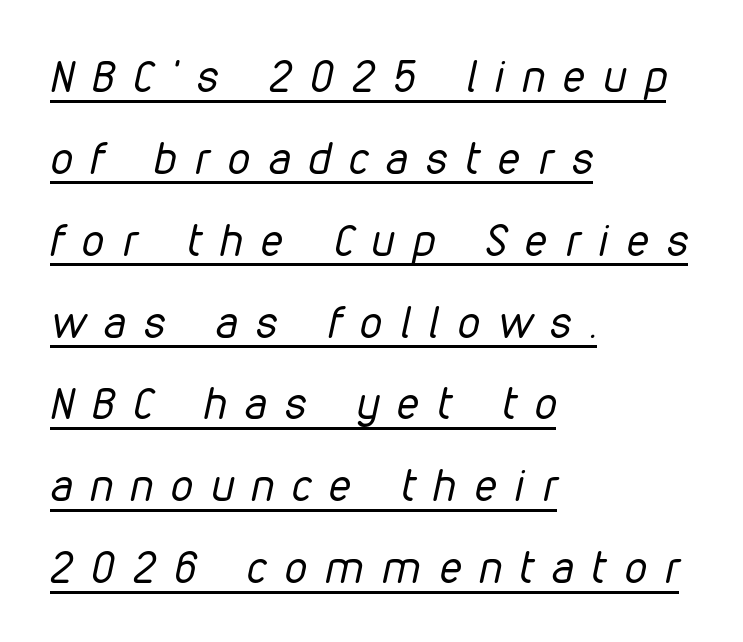
Stems here are at most as thick as an everyday book face. The setting favours the left margin, as ordinary paragraphs usually do. The face used here is rendered with a markedly widened letterfit. Notice how a bar underscores the lettering throughout. In terms of posture, this sample is oblique.
